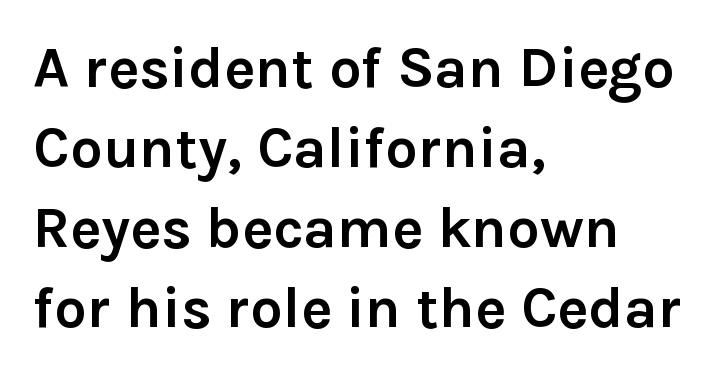
Q: Is the text bold? A: Yes.
Q: Is the text italic (slanted)? A: No, it is upright.
Q: Is the typeface a serif or a sans-serif typeface? A: Sans-serif.
Q: Is the text underlined? A: No.
Q: How is the paragraph aligned? A: Left-aligned.
Q: Is the spacing between letters normal or unusually wide? A: Normal.
Q: Is the spacing between lines tight, normal or loose? A: Normal.
Q: Width (condensed, normal, or wide)? A: Normal.
Q: Stroke contrast? A: Low.
Q: x-height? A: Medium.
Q: Monospaced? A: No.
